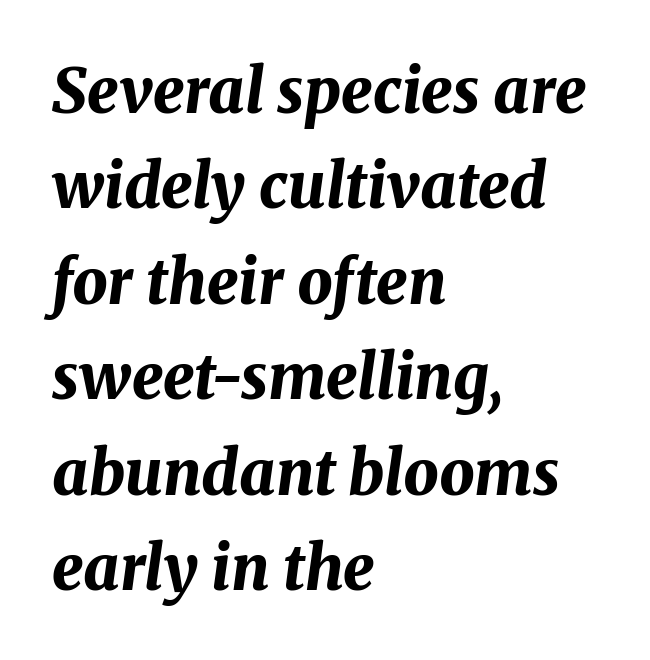
The glyphs look as if they've been sheared to an angle. One-word summary of the alignment: left. Do the characters align in a grid? No, the font is proportional. How heavy is the stroke? Heavy — this is a bold.
